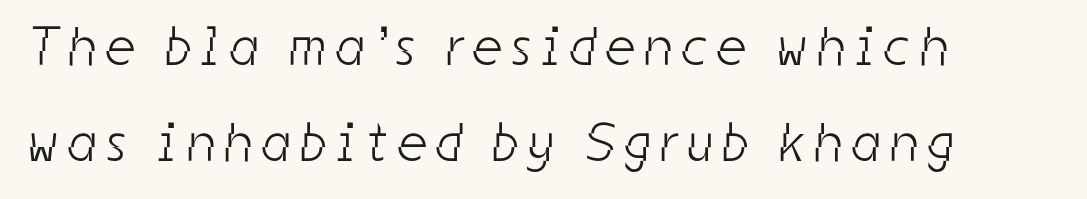
The image shows 55 px light, condensed sans-serif type; set left-aligned, line spacing 1.75x, not underlined; low stroke contrast and a medium x-height.
